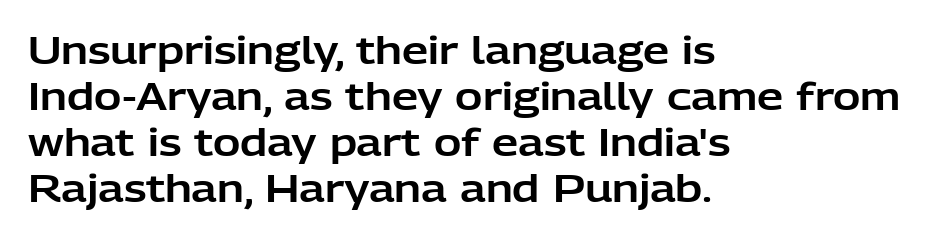
{"serif": "no", "italic": "no", "width": "normal", "stroke_contrast": "low", "x_height": "medium", "monospaced": "no", "underline": "no", "align": "left", "line_spacing_ratio": 1.24, "letter_spacing": "normal", "letter_spacing_em": 0.0, "glyph_px": 37}
